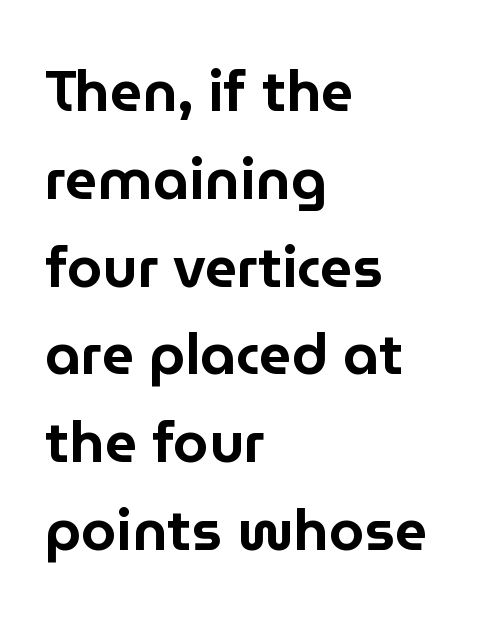
Q: Is the text italic (slanted)? A: No, it is upright.
Q: Is the typeface a serif or a sans-serif typeface? A: Sans-serif.
Q: Is the text underlined? A: No.
Q: How is the paragraph aligned? A: Left-aligned.
Q: Is the spacing between letters normal or unusually wide? A: Normal.
Q: Is the spacing between lines tight, normal or loose? A: Normal.
Q: Width (condensed, normal, or wide)? A: Normal.
Q: Stroke contrast? A: Low.
Q: x-height? A: Medium.
Q: Monospaced? A: No.
